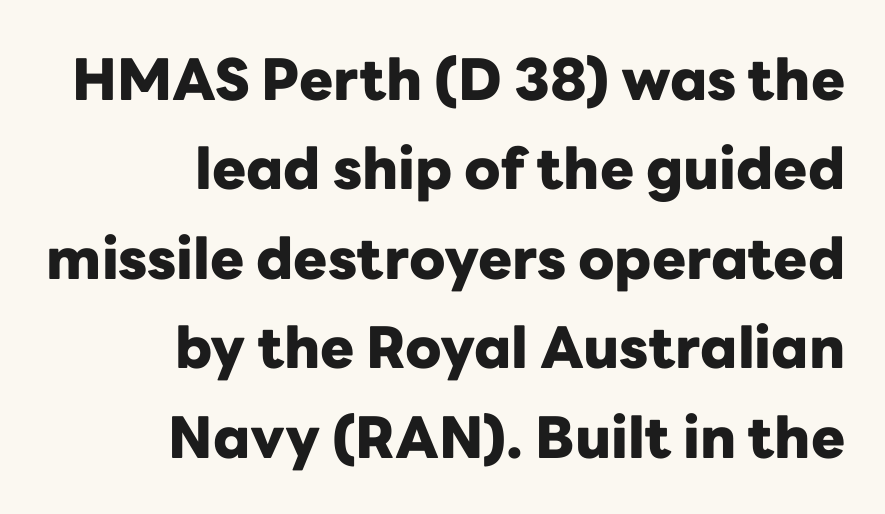
{"serif": "no", "italic": "no", "bold": "yes", "weight": "heavy", "width": "normal", "stroke_contrast": "low", "x_height": "medium", "monospaced": "no", "underline": "no", "align": "right", "line_spacing": "normal", "line_spacing_ratio": 1.57, "letter_spacing": "normal", "letter_spacing_em": 0.0, "glyph_px": 57}
